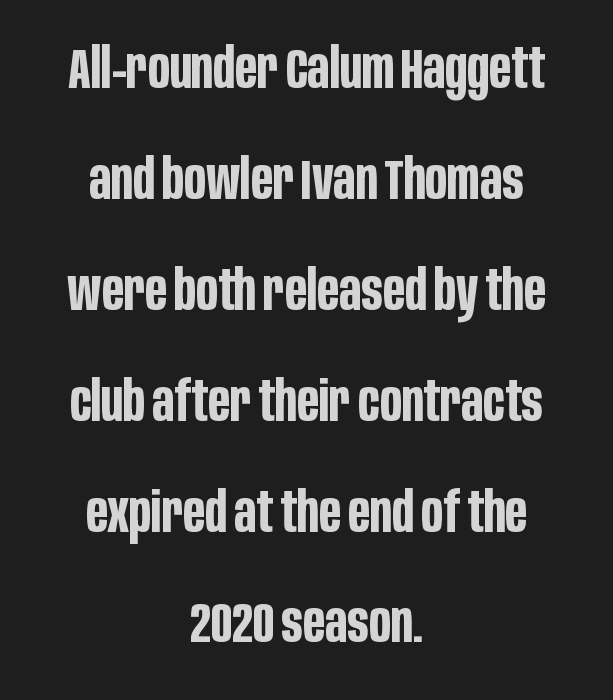
Quick note: underline off. Character widths vary here, with narrow letters taking less room than wide ones. Nobody touched the tracking dial on this one. The strokes are fattened all the way to bold.
